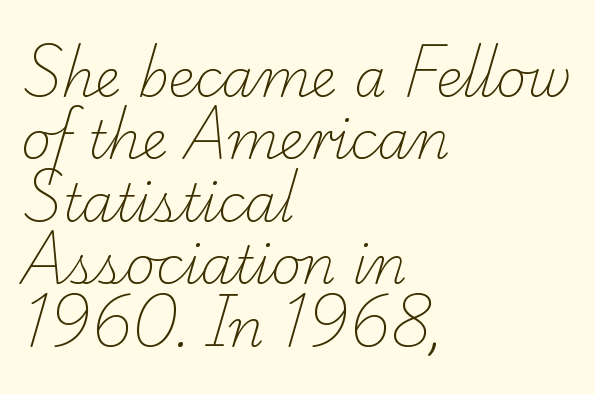
{"serif": "yes", "bold": "no", "weight": "light", "width": "normal", "stroke_contrast": "low", "x_height": "small", "monospaced": "no", "underline": "no", "align": "left", "line_spacing_ratio": 1.2, "letter_spacing": "normal", "letter_spacing_em": 0.0, "glyph_px": 52}
